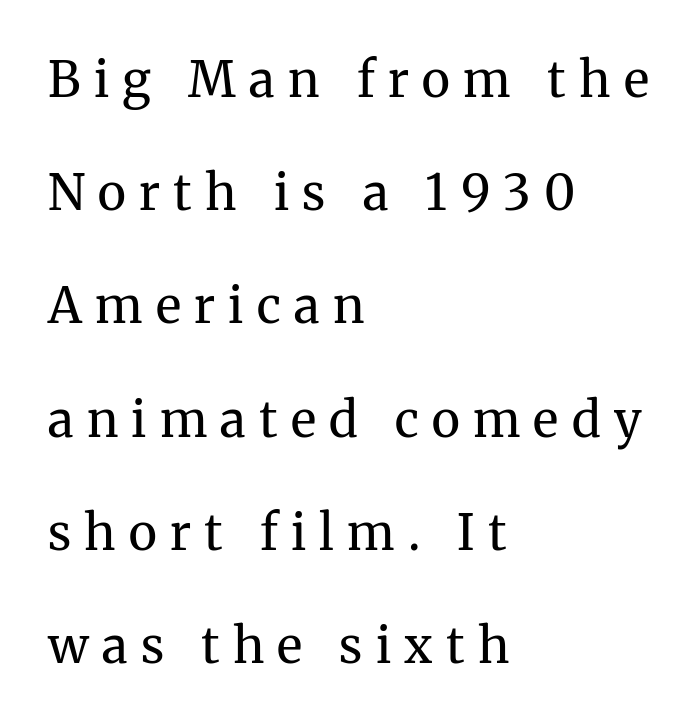
The image shows 49 px regular-weight serif type, upright; set left-aligned, loose line spacing (2.31x), unusually wide letter spacing (+0.27 em), not underlined; medium stroke contrast and a medium x-height.
